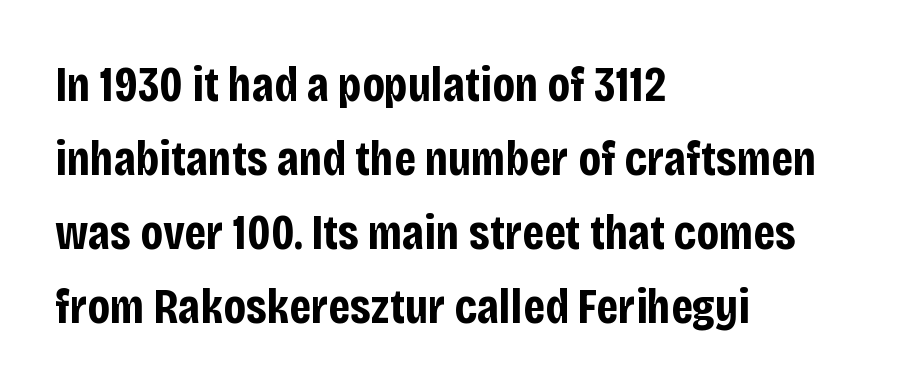
The image shows 49 px bold, condensed sans-serif type, upright; set left-aligned, normal line spacing (1.51x), normal letter spacing, not underlined; low stroke contrast and a large x-height.
